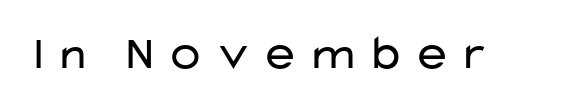
The image shows 48 px regular-weight, wide sans-serif type, upright; set not underlined; low stroke contrast and a medium x-height.
